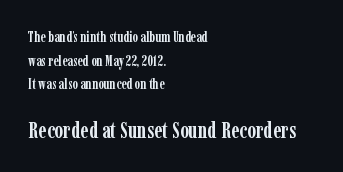
{"italic": "no", "bold": "yes", "underline": "no", "align": "left", "line_spacing": "normal", "line_spacing_ratio": 1.69, "letter_spacing": "normal", "letter_spacing_em": 0.0, "larger_block": "second", "size_ratio": 1.57, "glyph_px": 22}
